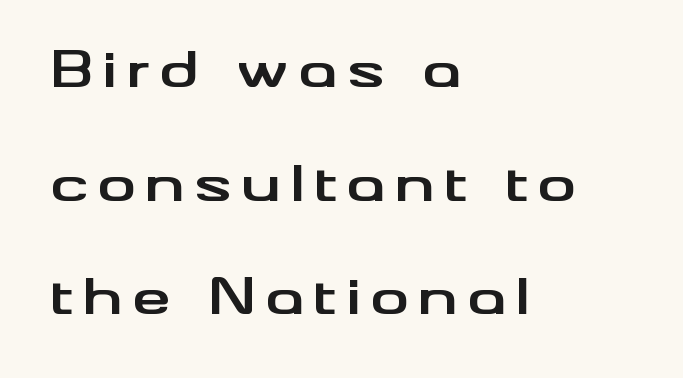
{"serif": "no", "italic": "no", "bold": "yes", "weight": "bold", "width": "wide", "stroke_contrast": "medium", "x_height": "small", "monospaced": "no", "underline": "no", "align": "left", "line_spacing": "loose", "line_spacing_ratio": 2.32, "glyph_px": 49}
